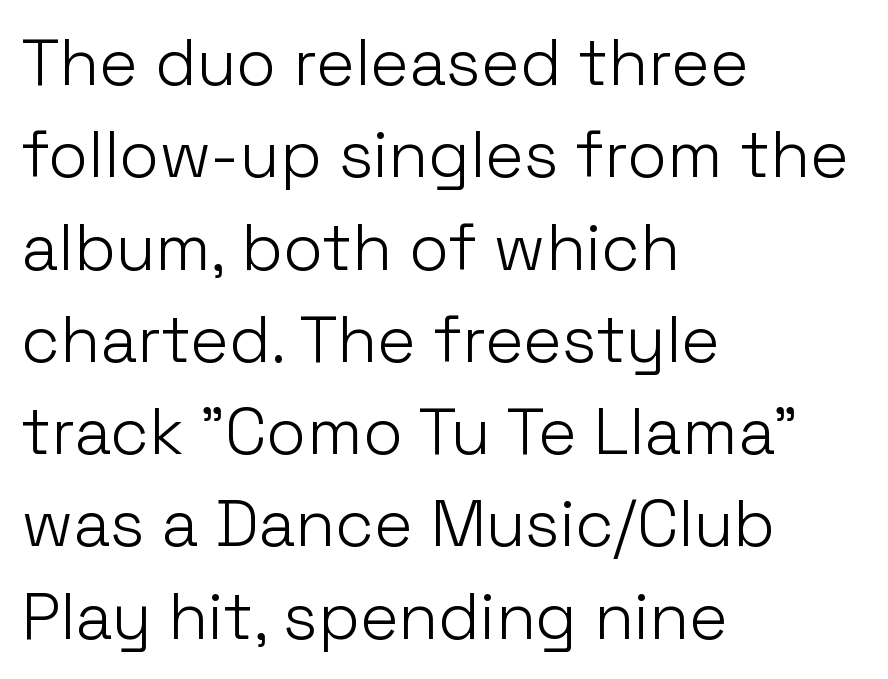
Q: Is the text bold? A: No.
Q: Is the text italic (slanted)? A: No, it is upright.
Q: Is the typeface a serif or a sans-serif typeface? A: Sans-serif.
Q: Is the text underlined? A: No.
Q: How is the paragraph aligned? A: Left-aligned.
Q: Is the spacing between letters normal or unusually wide? A: Normal.
Q: Is the spacing between lines tight, normal or loose? A: Normal.
Q: Width (condensed, normal, or wide)? A: Normal.
Q: Stroke contrast? A: Low.
Q: x-height? A: Medium.
Q: Monospaced? A: No.
